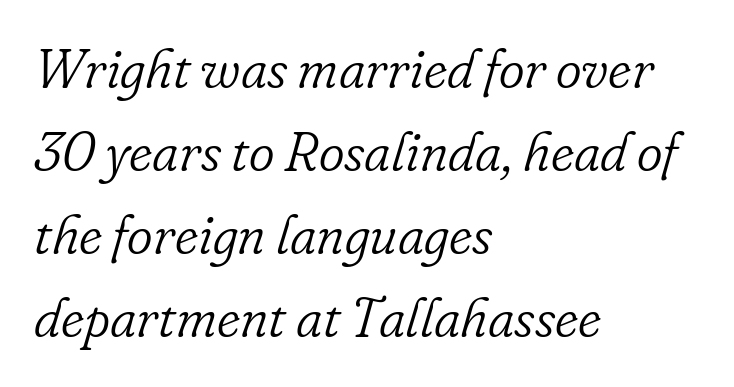
{"serif": "yes", "italic": "yes", "lean": "right", "slant_degrees": 16, "bold": "no", "weight": "light", "width": "normal", "stroke_contrast": "low", "x_height": "small", "monospaced": "no", "underline": "no", "align": "left", "line_spacing": "normal", "line_spacing_ratio": 1.51, "letter_spacing": "normal", "letter_spacing_em": 0.0, "glyph_px": 55}
